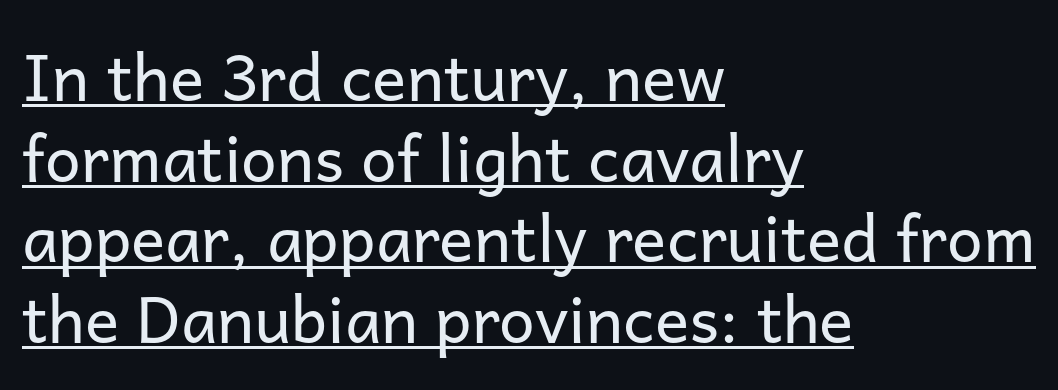
Q: Is the text bold? A: No.
Q: Is the text italic (slanted)? A: No, it is upright.
Q: Is the typeface a serif or a sans-serif typeface? A: Sans-serif.
Q: Is the text underlined? A: Yes.
Q: How is the paragraph aligned? A: Left-aligned.
Q: Is the spacing between letters normal or unusually wide? A: Normal.
Q: Is the spacing between lines tight, normal or loose? A: Normal.
Q: Width (condensed, normal, or wide)? A: Normal.
Q: Stroke contrast? A: Low.
Q: x-height? A: Medium.
Q: Monospaced? A: No.
